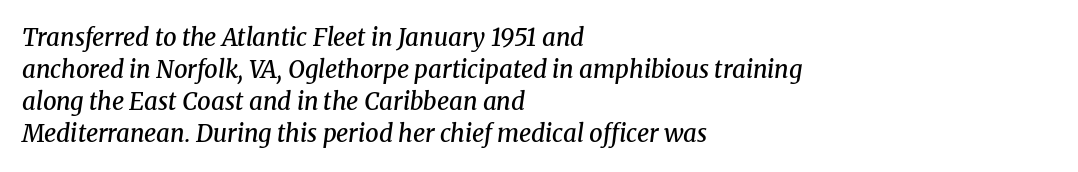
{"italic": "yes", "lean": "right", "slant_degrees": 8, "bold": "semi", "underline": "no", "align": "left", "line_spacing": "normal", "line_spacing_ratio": 1.34, "letter_spacing": "normal", "letter_spacing_em": 0.0, "glyph_px": 24}
